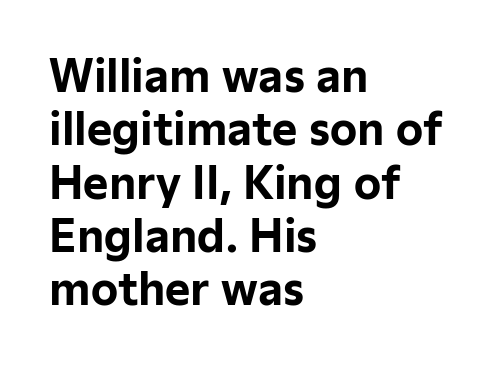
Q: Is the text bold? A: Yes.
Q: Is the text italic (slanted)? A: No, it is upright.
Q: Is the typeface a serif or a sans-serif typeface? A: Sans-serif.
Q: Is the text underlined? A: No.
Q: How is the paragraph aligned? A: Left-aligned.
Q: Is the spacing between letters normal or unusually wide? A: Normal.
Q: Width (condensed, normal, or wide)? A: Normal.
Q: Stroke contrast? A: Low.
Q: x-height? A: Medium.
Q: Monospaced? A: No.
